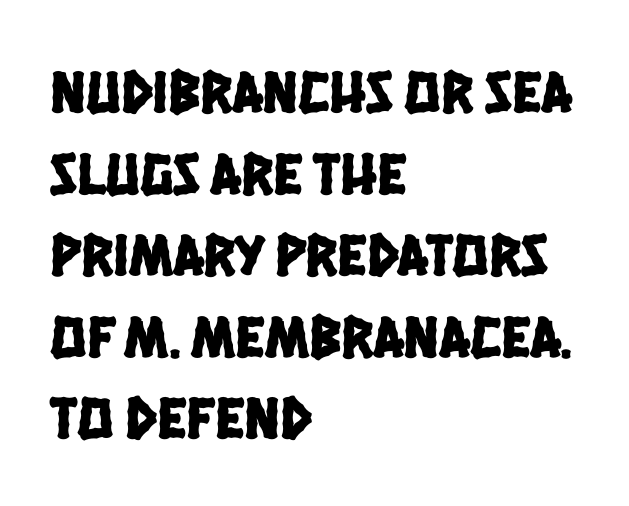
Q: Is the typeface a serif or a sans-serif typeface? A: Sans-serif.
Q: Is the text underlined? A: No.
Q: How is the paragraph aligned? A: Left-aligned.
Q: Is the spacing between letters normal or unusually wide? A: Normal.
Q: Is the spacing between lines tight, normal or loose? A: Normal.
Q: Width (condensed, normal, or wide)? A: Condensed.
Q: Stroke contrast? A: Low.
Q: x-height? A: Large.
Q: Monospaced? A: No.
